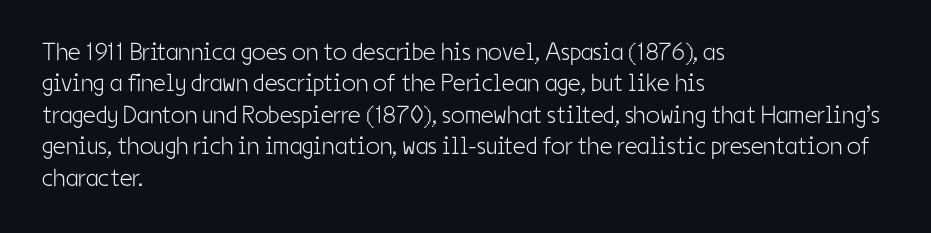
Q: Is the text bold? A: No.
Q: Is the text italic (slanted)? A: No, it is upright.
Q: Is the text underlined? A: No.
Q: How is the paragraph aligned? A: Left-aligned.
Q: Is the spacing between letters normal or unusually wide? A: Normal.
Q: Is the spacing between lines tight, normal or loose? A: Normal.
